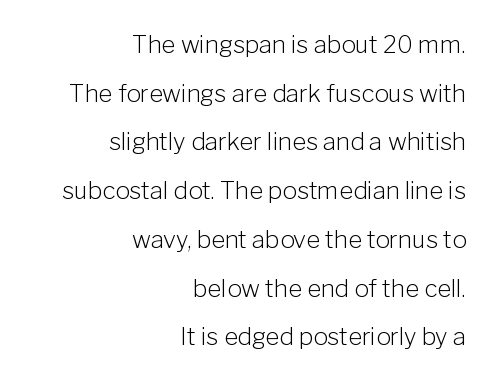
{"italic": "no", "bold": "no", "underline": "no", "align": "right", "line_spacing": "loose", "line_spacing_ratio": 2.03, "letter_spacing": "normal", "letter_spacing_em": 0.0, "glyph_px": 24}
